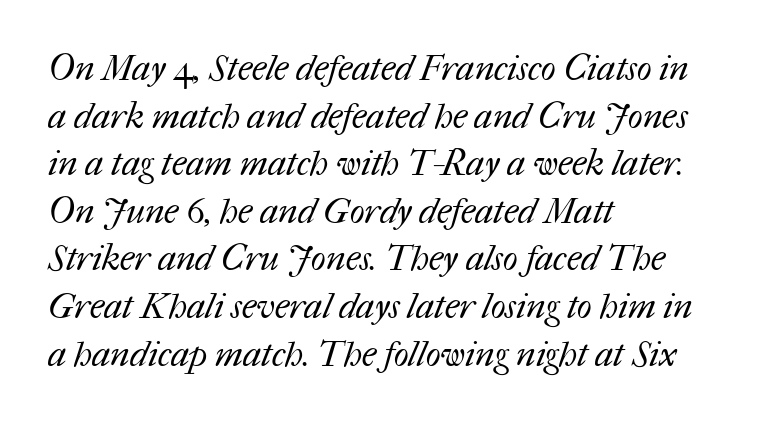
Q: Is the text bold? A: No.
Q: Is the text underlined? A: No.
Q: How is the paragraph aligned? A: Left-aligned.
Q: Is the spacing between letters normal or unusually wide? A: Normal.
Q: Is the spacing between lines tight, normal or loose? A: Normal.
Q: Width (condensed, normal, or wide)? A: Normal.
Q: Stroke contrast? A: Medium.
Q: x-height? A: Medium.
Q: Monospaced? A: No.
